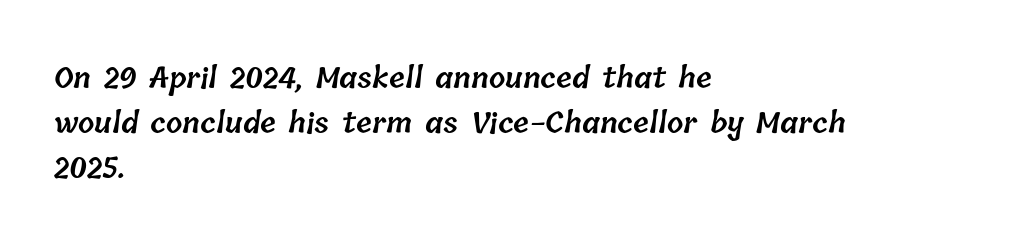
{"bold": "semi", "weight": "semibold", "width": "normal", "stroke_contrast": "low", "x_height": "medium", "monospaced": "no", "underline": "no", "align": "left", "line_spacing": "normal", "line_spacing_ratio": 1.55, "letter_spacing": "normal", "letter_spacing_em": 0.0, "glyph_px": 29}
